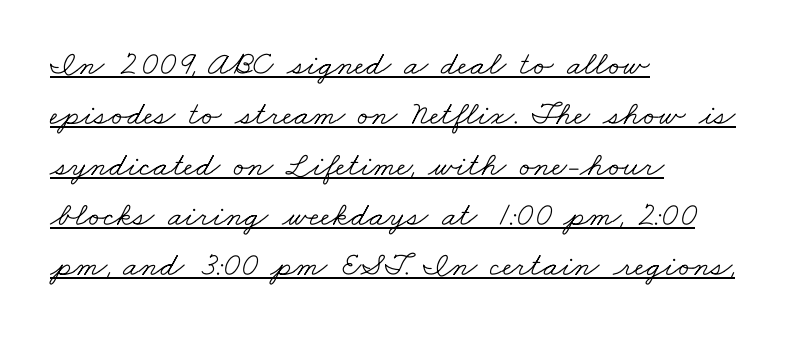
No extra tracking has been applied to these lines. Quick note: interline space is typical. To sum up the face: it has serifs. The rendered words wear a rule along their underside. Weight class: somewhere from thin through regular. These lines are rendered in a variable-pitch font.
